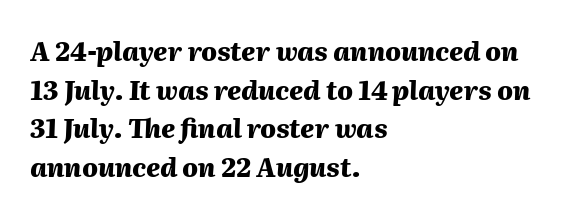
{"italic": "yes", "lean": "right", "slant_degrees": 2, "bold": "yes", "underline": "no", "align": "left", "line_spacing": "normal", "line_spacing_ratio": 1.49, "letter_spacing": "normal", "letter_spacing_em": 0.0, "glyph_px": 26}
